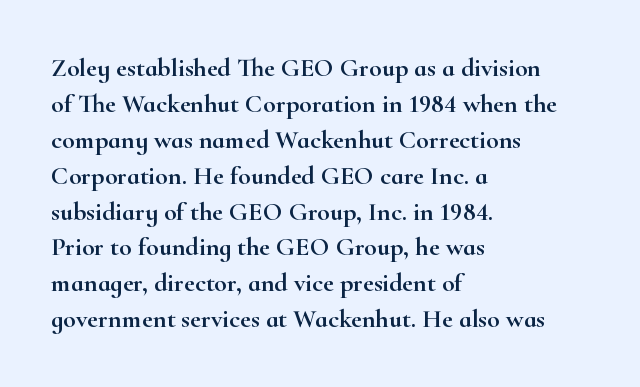
Q: Is the text italic (slanted)? A: No, it is upright.
Q: Is the text underlined? A: No.
Q: How is the paragraph aligned? A: Left-aligned.
Q: Is the spacing between letters normal or unusually wide? A: Normal.
Q: Is the spacing between lines tight, normal or loose? A: Normal.
